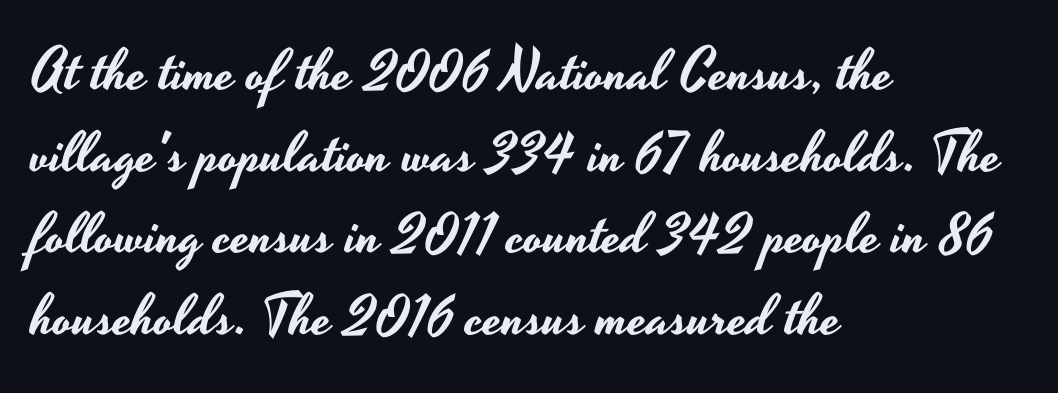
The image shows 57 px wide sans-serif type; set left-aligned, normal line spacing (1.43x), normal letter spacing, not underlined; low stroke contrast and a small x-height.
